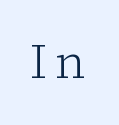
{"serif": "yes", "italic": "no", "bold": "no", "weight": "light", "width": "normal", "stroke_contrast": "low", "x_height": "medium", "monospaced": "no", "underline": "no", "glyph_px": 49}
